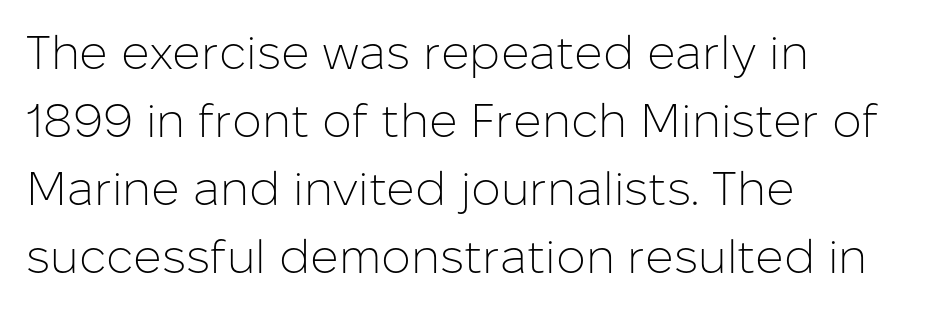
Looks like regular typesetting: each glyph gets only the width it needs. Successive baselines arrive at the customary interval. The passage shown is not bold in any degree. The compositor pushed each line to the left boundary.
